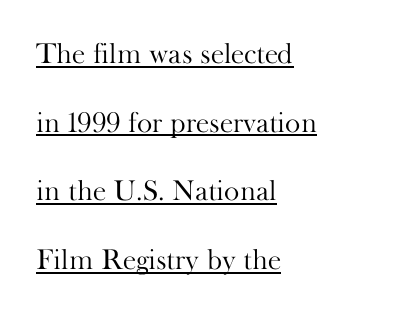
Q: Is the text bold? A: No.
Q: Is the text italic (slanted)? A: No, it is upright.
Q: Is the typeface a serif or a sans-serif typeface? A: Serif.
Q: Is the text underlined? A: Yes.
Q: How is the paragraph aligned? A: Left-aligned.
Q: Is the spacing between letters normal or unusually wide? A: Normal.
Q: Is the spacing between lines tight, normal or loose? A: Loose.
Q: Width (condensed, normal, or wide)? A: Normal.
Q: Stroke contrast? A: High.
Q: x-height? A: Small.
Q: Monospaced? A: No.
